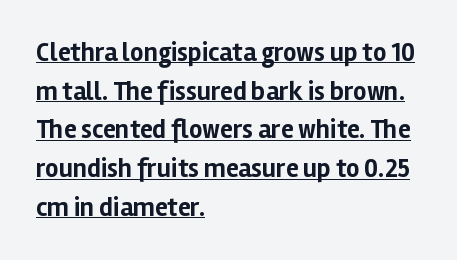
Each word holds together tightly as a unit, with standard inter-letter gaps. The specimen reads as upright at a glance. The strokes are fattened all the way to bold. Does the leading feel generous? No, just average. The lines are quadded left. Does a line run under the words? Yes, clearly.
